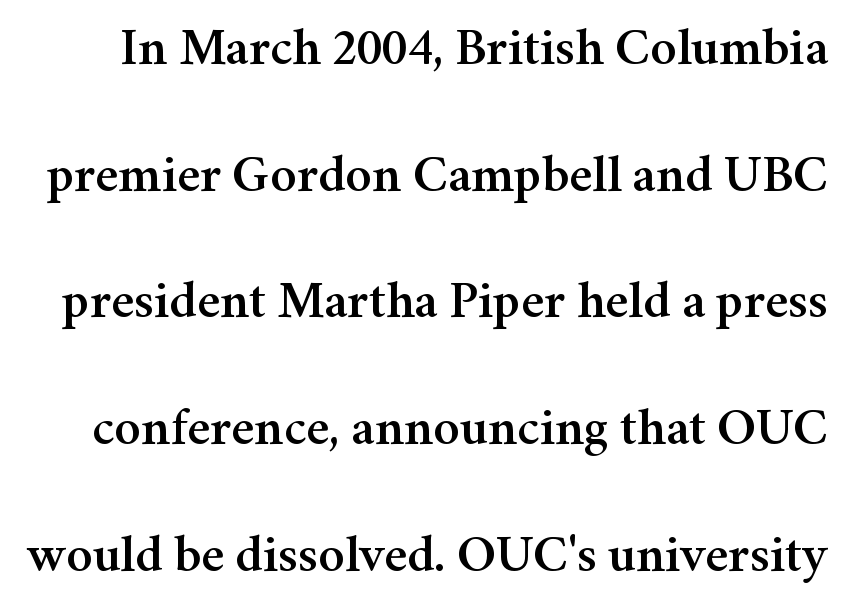
Is the letter spacing exaggerated? No — it looks like the ordinary default. Each row of text sits above clean, open space. Here the designer chose a conventional face with non-uniform glyph widths. The specimen reads as upright at a glance.
